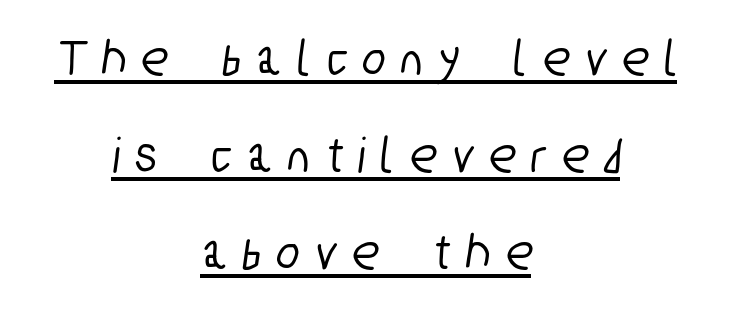
Notice how the passage keeps no hard edge, just a central spine. A typesetter would call this proportional, since set widths differ per character. Typographically, this falls in the sans-serif category. Students, observe the line beneath the letters — that is underlining. What stands out about the letter spacing? Its width — letters are far apart.
